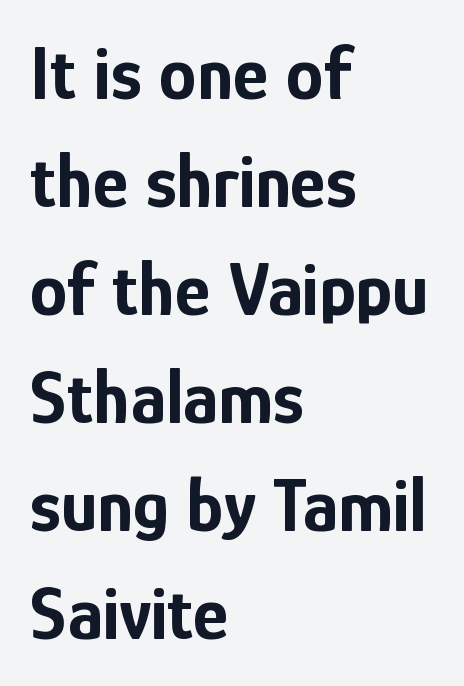
Q: Is the text bold? A: Yes.
Q: Is the text italic (slanted)? A: No, it is upright.
Q: Is the typeface a serif or a sans-serif typeface? A: Sans-serif.
Q: Is the text underlined? A: No.
Q: How is the paragraph aligned? A: Left-aligned.
Q: Is the spacing between letters normal or unusually wide? A: Normal.
Q: Is the spacing between lines tight, normal or loose? A: Normal.
Q: Width (condensed, normal, or wide)? A: Condensed.
Q: Stroke contrast? A: Low.
Q: x-height? A: Medium.
Q: Monospaced? A: No.
